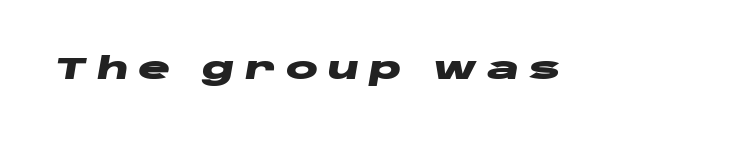
Letter spacing: wide. Italic? Definitely — the glyphs are oblique. Stroke thickness is high; the sample reads as a true bold. The rendering uses natural spacing where letterforms have individual widths.
